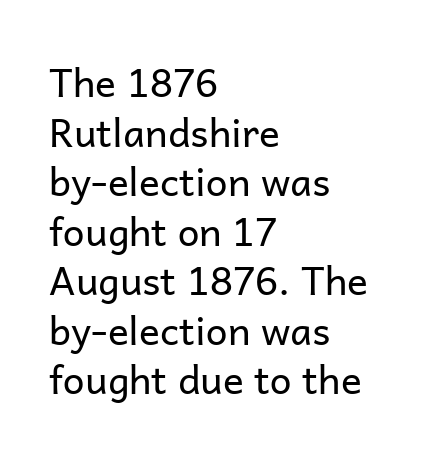
{"serif": "no", "italic": "no", "bold": "no", "weight": "regular", "width": "normal", "stroke_contrast": "low", "x_height": "medium", "monospaced": "no", "underline": "no", "align": "left", "line_spacing": "normal", "line_spacing_ratio": 1.27, "letter_spacing": "normal", "letter_spacing_em": 0.0, "glyph_px": 39}
